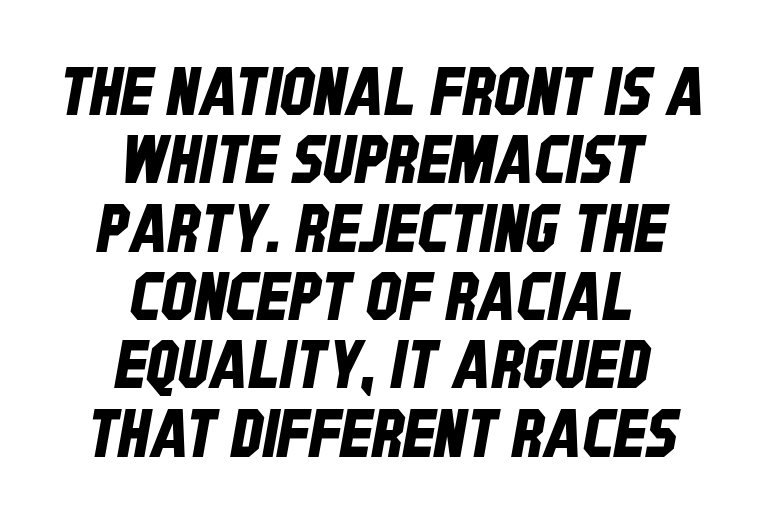
Q: Is the typeface a serif or a sans-serif typeface? A: Sans-serif.
Q: Is the text underlined? A: No.
Q: How is the paragraph aligned? A: Centered.
Q: Is the spacing between letters normal or unusually wide? A: Normal.
Q: Is the spacing between lines tight, normal or loose? A: Tight.
Q: Width (condensed, normal, or wide)? A: Condensed.
Q: Stroke contrast? A: Low.
Q: x-height? A: Large.
Q: Monospaced? A: No.
